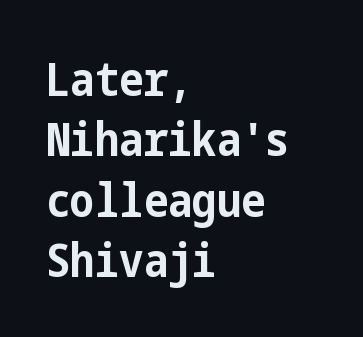
{"serif": "no", "italic": "no", "bold": "yes", "weight": "bold", "width": "condensed", "stroke_contrast": "low", "x_height": "medium", "underline": "no", "align": "left", "line_spacing": "normal", "line_spacing_ratio": 1.31, "letter_spacing": "normal", "letter_spacing_em": 0.0, "glyph_px": 46}
